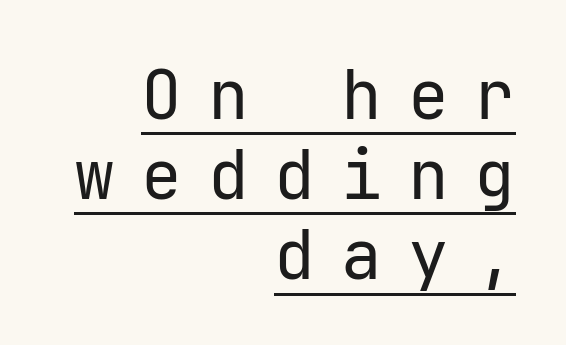
{"serif": "no", "italic": "no", "bold": "no", "weight": "regular", "width": "normal", "stroke_contrast": "low", "x_height": "medium", "monospaced": "yes", "underline": "yes", "align": "right", "line_spacing_ratio": 1.18, "letter_spacing": "wide", "letter_spacing_em": 0.38, "glyph_px": 68}
